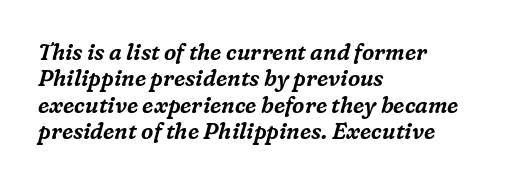
Q: Is the text italic (slanted)? A: Yes, it leans right by about 16 degrees.
Q: Is the text underlined? A: No.
Q: How is the paragraph aligned? A: Left-aligned.
Q: Is the spacing between letters normal or unusually wide? A: Normal.
